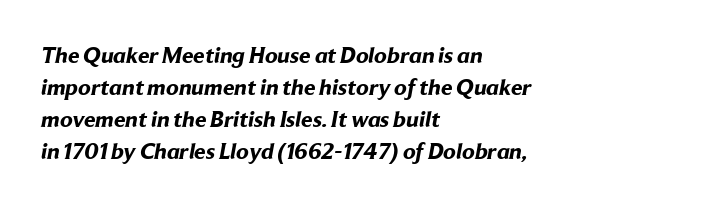
{"bold": "yes", "underline": "no", "align": "left", "line_spacing": "normal", "line_spacing_ratio": 1.39, "letter_spacing": "normal", "letter_spacing_em": 0.0, "glyph_px": 23}
